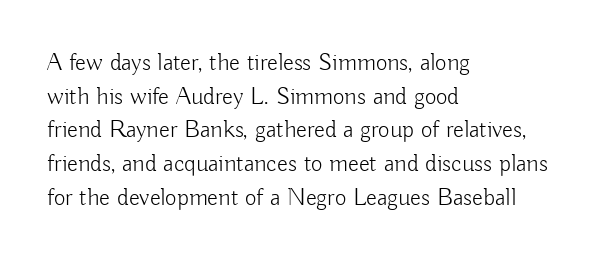
Honestly, there is no underline to notice here at all. When letters stand straight like this, we call the style roman or upright. The passage shown stacks its lines at a standard gap. Horizontal alignment here is leftward, the default for most running prose. Ink coverage per letter is moderate at most.
